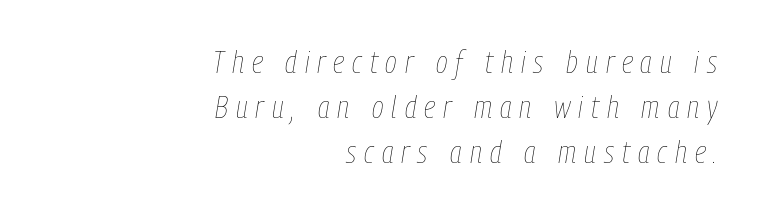
You could not count columns in this text — the font is proportionally spaced. Line endings align vertically; line beginnings do not. This rendering features lettering with no underline. Inter-character spacing is expanded well beyond the font's built-in metrics.
